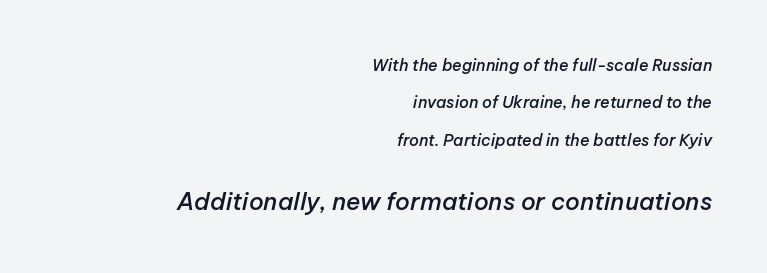
{"italic": "yes", "lean": "right", "slant_degrees": 12, "bold": "semi", "underline": "no", "align": "right", "line_spacing": "loose", "line_spacing_ratio": 2.33, "letter_spacing": "normal", "letter_spacing_em": 0.0, "larger_block": "second", "size_ratio": 1.5, "glyph_px": 24}
